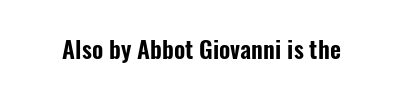
Observe the ordinary spacing: letters are neighbours, not strangers. Underline: absent. Rendered with straight, roman letterforms.
